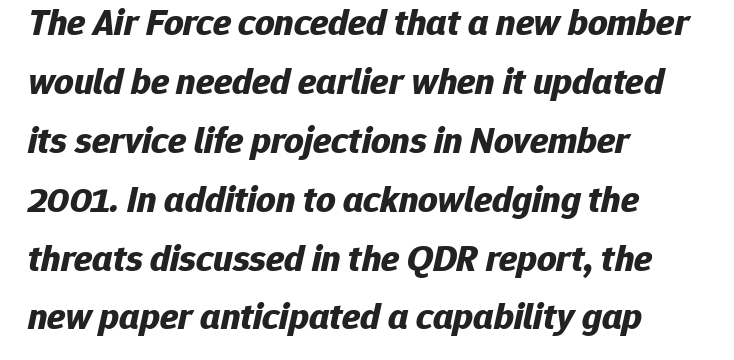
{"italic": "yes", "lean": "right", "slant_degrees": 12, "bold": "yes", "weight": "bold", "width": "normal", "stroke_contrast": "low", "x_height": "medium", "monospaced": "no", "underline": "no", "align": "left", "line_spacing": "normal", "line_spacing_ratio": 1.55, "letter_spacing": "normal", "letter_spacing_em": 0.0, "glyph_px": 38}
